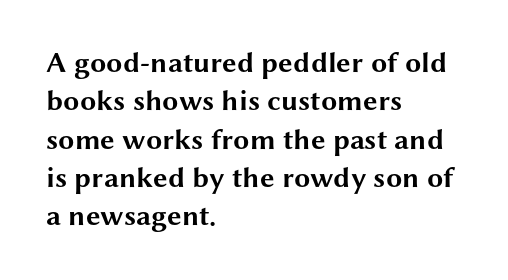
The image shows 29 px bold, wide sans-serif type, upright; set left-aligned, normal line spacing (1.32x), normal letter spacing, not underlined; medium stroke contrast and a medium x-height.
